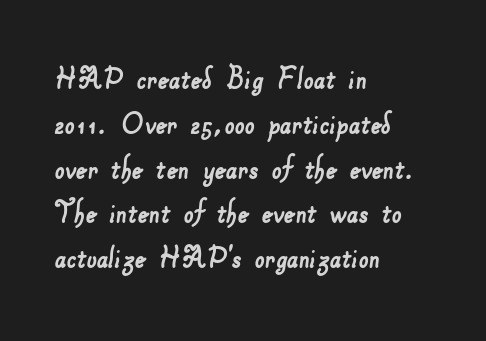
{"serif": "no", "width": "normal", "stroke_contrast": "low", "x_height": "small", "monospaced": "no", "underline": "no", "align": "left", "line_spacing": "normal", "line_spacing_ratio": 1.28, "letter_spacing": "normal", "letter_spacing_em": 0.0, "glyph_px": 35}
